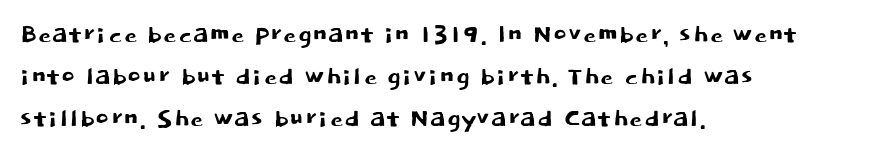
Q: Is the text italic (slanted)? A: No, it is upright.
Q: Is the typeface a serif or a sans-serif typeface? A: Sans-serif.
Q: Is the text underlined? A: No.
Q: How is the paragraph aligned? A: Left-aligned.
Q: Is the spacing between letters normal or unusually wide? A: Normal.
Q: Is the spacing between lines tight, normal or loose? A: Normal.
Q: Width (condensed, normal, or wide)? A: Normal.
Q: Stroke contrast? A: Low.
Q: x-height? A: Large.
Q: Monospaced? A: No.
